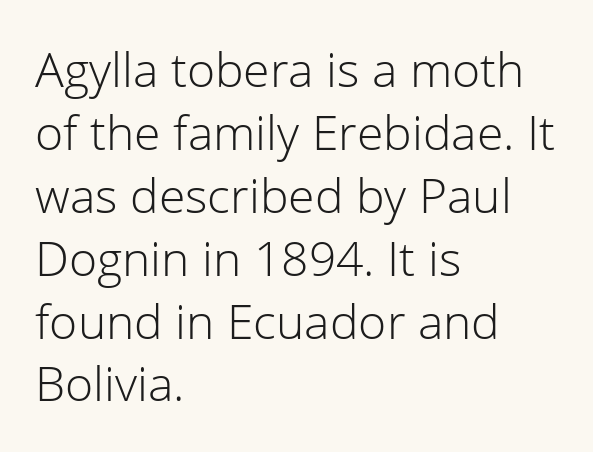
Q: Is the text bold? A: No.
Q: Is the text italic (slanted)? A: No, it is upright.
Q: Is the typeface a serif or a sans-serif typeface? A: Sans-serif.
Q: Is the text underlined? A: No.
Q: How is the paragraph aligned? A: Left-aligned.
Q: Is the spacing between letters normal or unusually wide? A: Normal.
Q: Is the spacing between lines tight, normal or loose? A: Normal.
Q: Width (condensed, normal, or wide)? A: Normal.
Q: Stroke contrast? A: Low.
Q: x-height? A: Medium.
Q: Monospaced? A: No.
